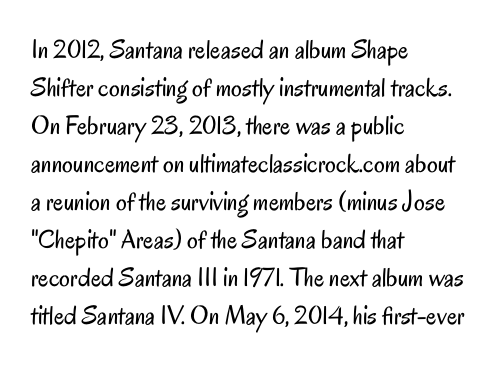
The designer left line spacing at the default. A classic flush-left, rag-right setting is used for this passage. The font sits on the lighter half of the weight spectrum, regular included. The letters stand straight up with perfectly vertical stems. No word sits above an underline.
